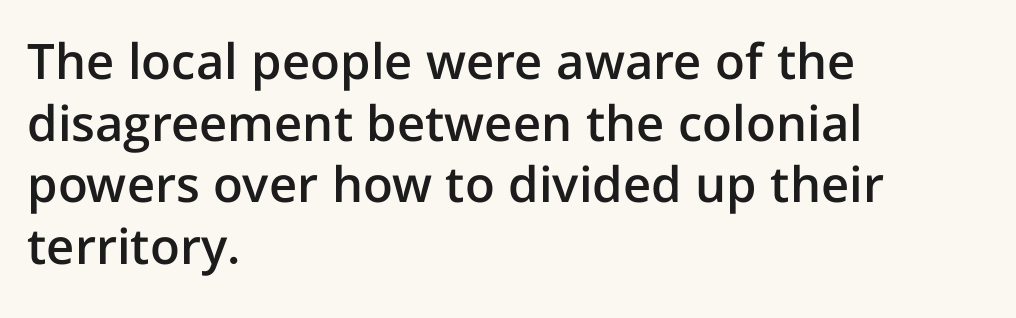
Q: Is the text bold? A: Semi-bold.
Q: Is the text italic (slanted)? A: No, it is upright.
Q: Is the typeface a serif or a sans-serif typeface? A: Sans-serif.
Q: Is the text underlined? A: No.
Q: How is the paragraph aligned? A: Left-aligned.
Q: Is the spacing between letters normal or unusually wide? A: Normal.
Q: Is the spacing between lines tight, normal or loose? A: Normal.
Q: Width (condensed, normal, or wide)? A: Normal.
Q: Stroke contrast? A: Low.
Q: x-height? A: Medium.
Q: Monospaced? A: No.
